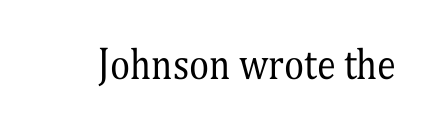
Q: Is the text bold? A: No.
Q: Is the text italic (slanted)? A: No, it is upright.
Q: Is the typeface a serif or a sans-serif typeface? A: Serif.
Q: Is the text underlined? A: No.
Q: Is the spacing between letters normal or unusually wide? A: Normal.
Q: Width (condensed, normal, or wide)? A: Condensed.
Q: Stroke contrast? A: Medium.
Q: x-height? A: Medium.
Q: Monospaced? A: No.
